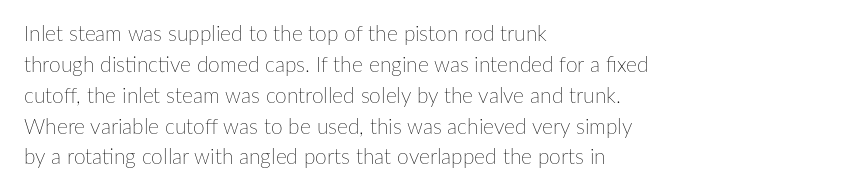
The image shows 21 px text type, upright; set left-aligned, normal line spacing (1.47x), normal letter spacing, not underlined.
